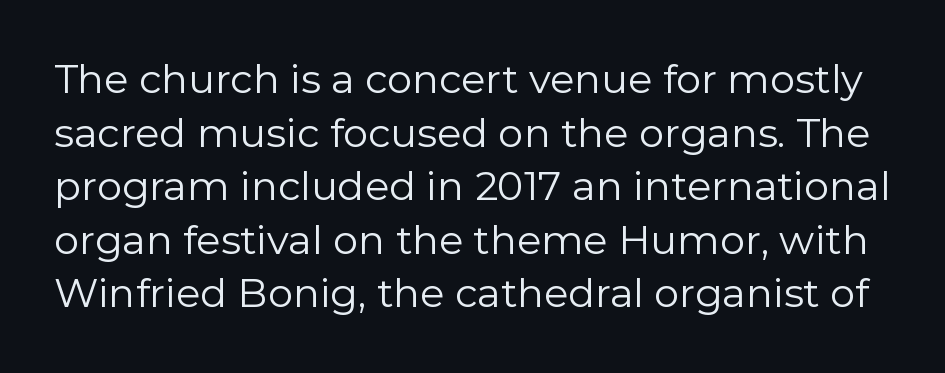
Varying glyph widths throughout — classic text-font behaviour. Vertical spacing — default. Lines of text with bare space underneath. The face looks like a standard text weight, possibly lighter.
